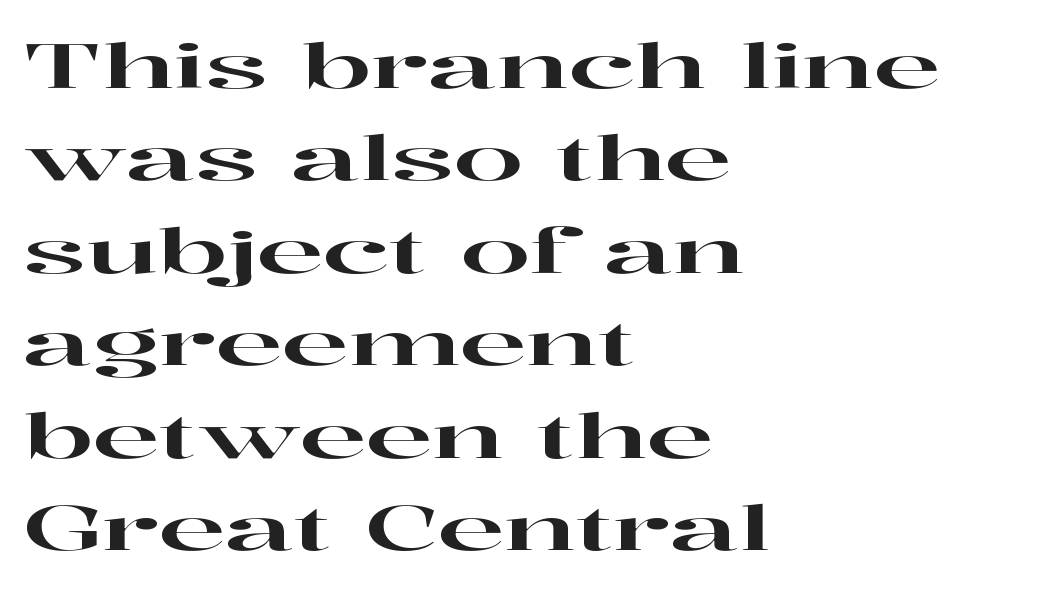
The rag falls on the right side of this text block. Typographically, this falls in the serif category. A bare baseline throughout the passage. A typesetter would call this proportional, since set widths differ per character. Is the letter spacing exaggerated? No — it looks like the ordinary default. This is the regular roman posture of the typeface.
